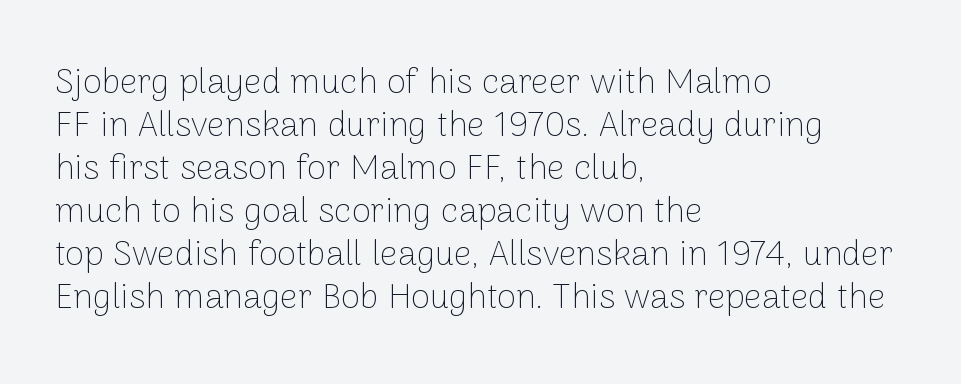
Standard letterfit; no display-style spreading of the glyphs. This rendering uses left alignment, leaving the right contour irregular. Spacing verdict: proportional, widths tailored to each character. Decoration check: the copy has no underline. The glyphs in this specimen are sans serif.
